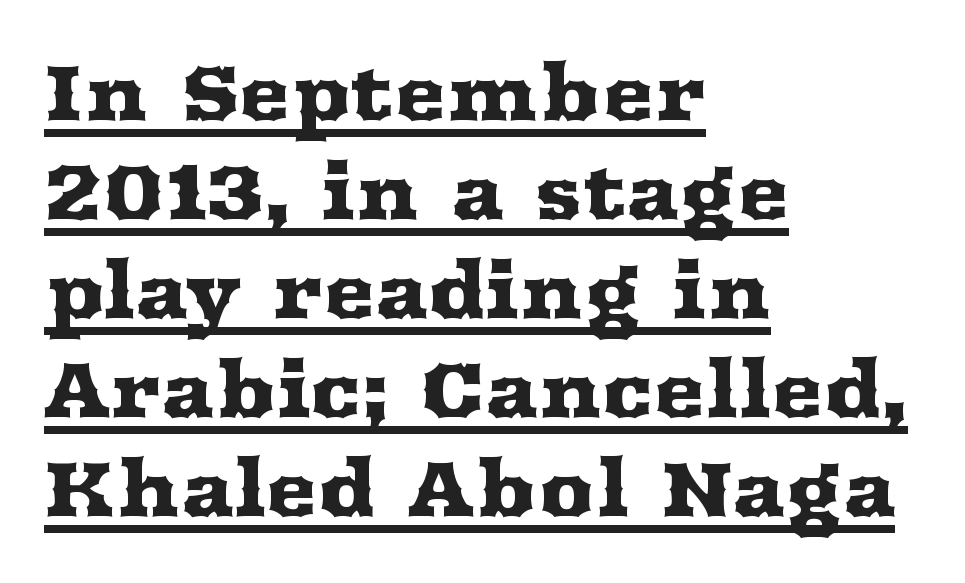
Q: Is the text italic (slanted)? A: No, it is upright.
Q: Is the typeface a serif or a sans-serif typeface? A: Serif.
Q: Is the text underlined? A: Yes.
Q: How is the paragraph aligned? A: Left-aligned.
Q: Is the spacing between letters normal or unusually wide? A: Normal.
Q: Is the spacing between lines tight, normal or loose? A: Normal.
Q: Width (condensed, normal, or wide)? A: Wide.
Q: Stroke contrast? A: Medium.
Q: x-height? A: Medium.
Q: Monospaced? A: No.
